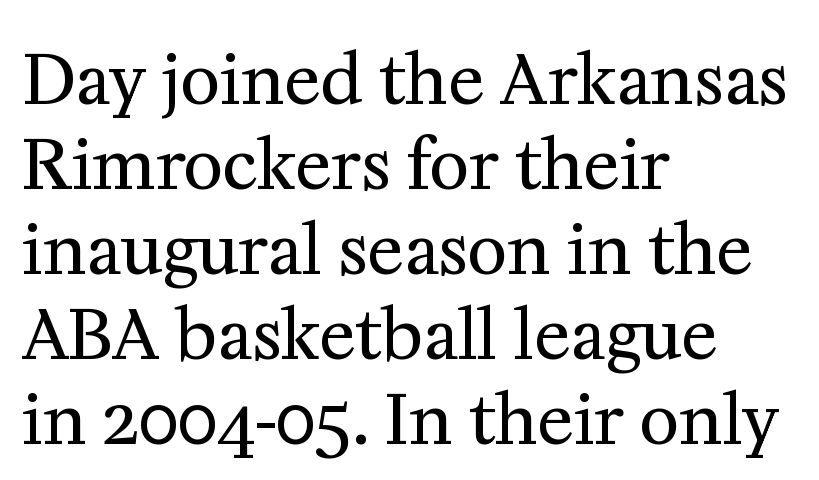
{"serif": "yes", "italic": "no", "bold": "no", "weight": "regular", "width": "normal", "stroke_contrast": "medium", "x_height": "medium", "monospaced": "no", "underline": "no", "align": "left", "line_spacing": "normal", "line_spacing_ratio": 1.25, "letter_spacing": "normal", "letter_spacing_em": 0.0, "glyph_px": 68}
